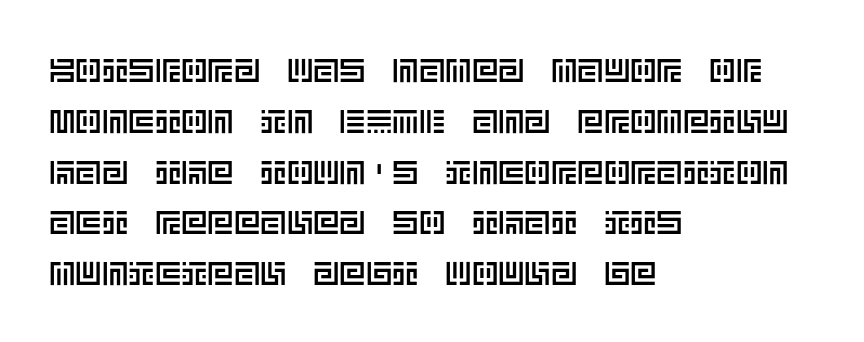
Style check: upright. There is no visible air inserted between adjacent glyphs. Notice how descenders clear the ascenders below comfortably — that's standard leading. Typeset ragged right — the left edge is the straight one.
